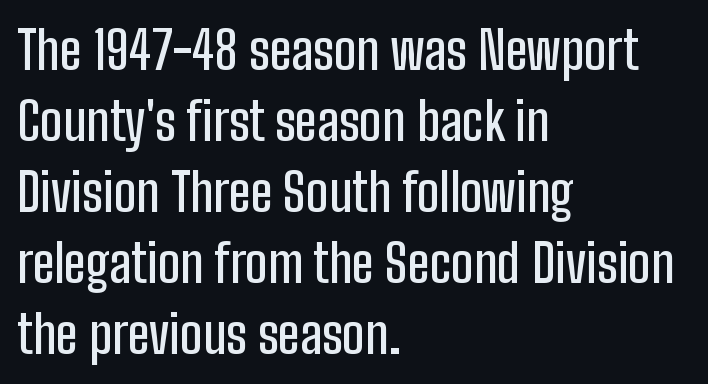
The image shows 53 px condensed sans-serif type, upright; set left-aligned, normal line spacing (1.34x), normal letter spacing, not underlined; low stroke contrast and a medium x-height.
